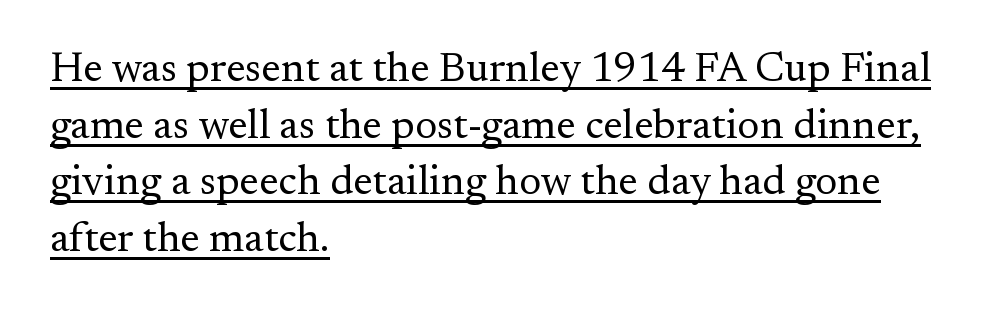
Short note: letters normally spaced. On a weight scale, this lands at 450 or below. The compositor pushed each line to the left boundary. The specimen includes a rule beneath the text block's lines.
